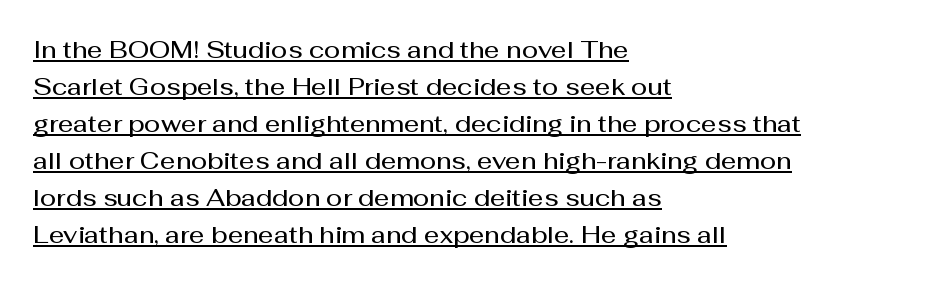
Q: Is the text bold? A: Semi-bold.
Q: Is the text italic (slanted)? A: No, it is upright.
Q: Is the text underlined? A: Yes.
Q: How is the paragraph aligned? A: Left-aligned.
Q: Is the spacing between letters normal or unusually wide? A: Normal.
Q: Is the spacing between lines tight, normal or loose? A: Normal.
